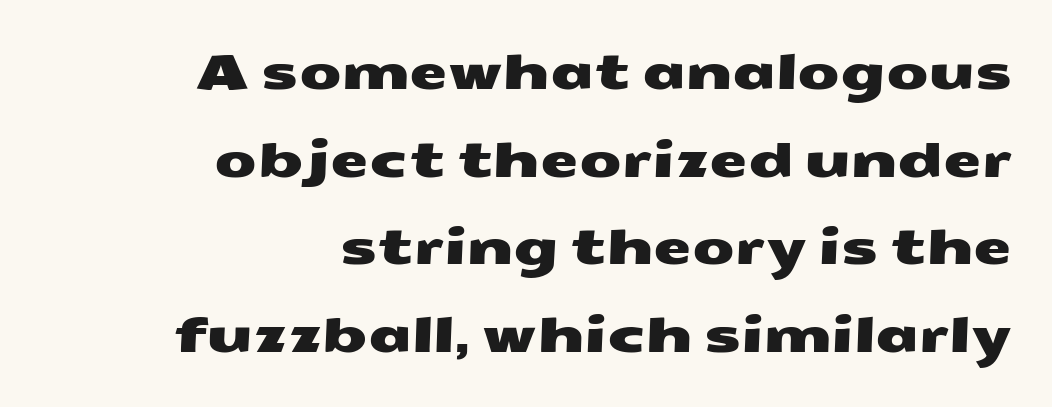
{"serif": "no", "width": "wide", "stroke_contrast": "medium", "x_height": "medium", "monospaced": "no", "underline": "no", "align": "right", "line_spacing_ratio": 1.79, "letter_spacing": "normal", "letter_spacing_em": 0.0, "glyph_px": 49}
